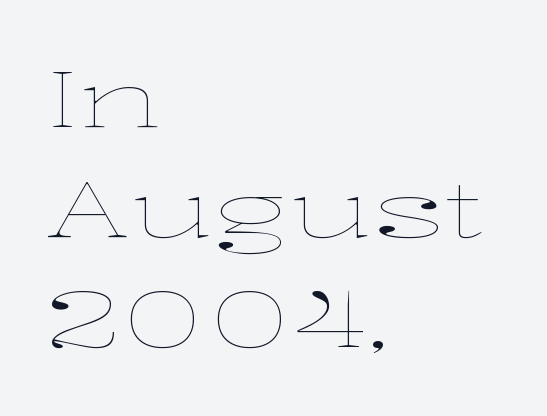
Q: Is the text bold? A: No.
Q: Is the text italic (slanted)? A: No, it is upright.
Q: Is the text underlined? A: No.
Q: How is the paragraph aligned? A: Left-aligned.
Q: Is the spacing between letters normal or unusually wide? A: Normal.
Q: Is the spacing between lines tight, normal or loose? A: Normal.
Q: Width (condensed, normal, or wide)? A: Wide.
Q: Stroke contrast? A: Low.
Q: x-height? A: Medium.
Q: Monospaced? A: No.
